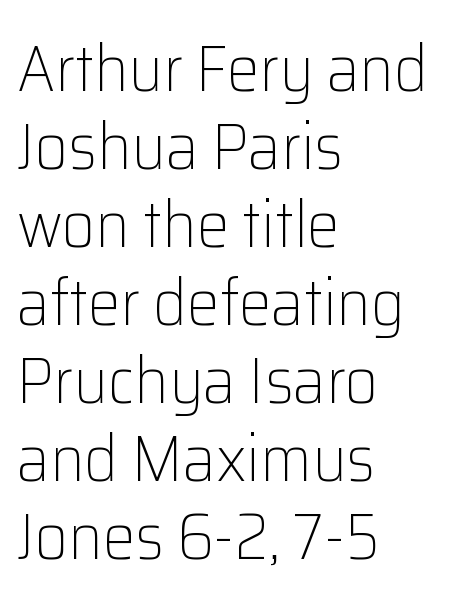
{"serif": "no", "italic": "no", "bold": "no", "weight": "light", "width": "normal", "stroke_contrast": "low", "x_height": "medium", "monospaced": "no", "underline": "no", "align": "left", "line_spacing_ratio": 1.2, "letter_spacing": "normal", "letter_spacing_em": 0.0, "glyph_px": 65}
